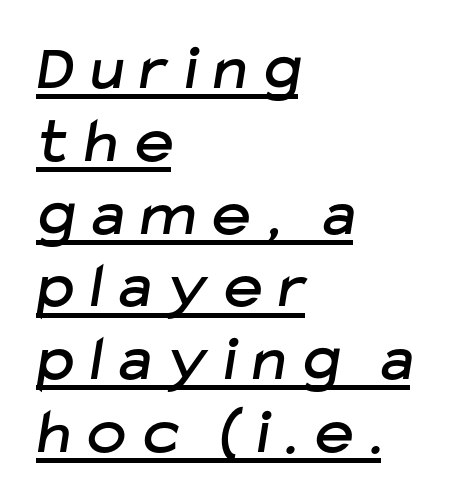
{"serif": "no", "width": "normal", "stroke_contrast": "low", "x_height": "medium", "monospaced": "no", "underline": "yes", "align": "left", "line_spacing": "tight", "line_spacing_ratio": 1.12, "letter_spacing": "wide", "letter_spacing_em": 0.27, "glyph_px": 65}
